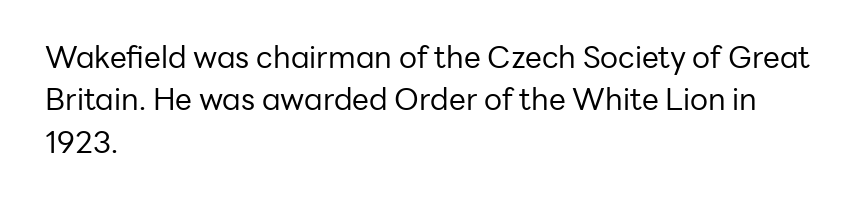
{"serif": "no", "italic": "no", "bold": "no", "weight": "regular", "width": "normal", "stroke_contrast": "low", "x_height": "medium", "monospaced": "no", "underline": "no", "align": "left", "line_spacing": "normal", "line_spacing_ratio": 1.41, "letter_spacing": "normal", "letter_spacing_em": 0.0, "glyph_px": 30}
